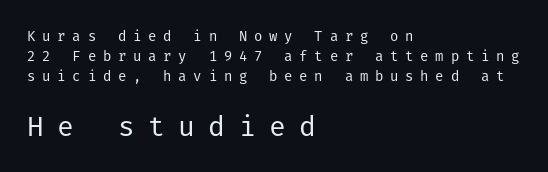
Q: Is the text bold? A: No.
Q: Is the text italic (slanted)? A: No, it is upright.
Q: Is the typeface a serif or a sans-serif typeface? A: Sans-serif.
Q: Is the text underlined? A: No.
Q: How is the paragraph aligned? A: Left-aligned.
Q: Is the spacing between letters normal or unusually wide? A: Unusually wide.
Q: Is the spacing between lines tight, normal or loose? A: Normal.
Q: Which block of text is set in a larger size, the first (top) or the second (bottom)? A: The second (bottom) one.
Q: Width (condensed, normal, or wide)? A: Normal.
Q: Stroke contrast? A: Low.
Q: x-height? A: Medium.
